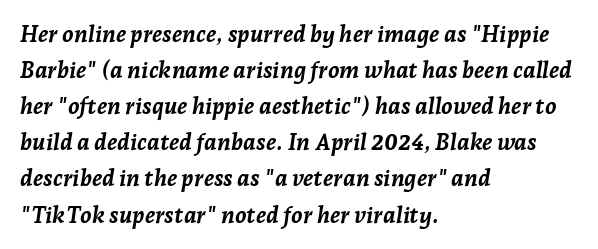
The image shows 23 px bold type, italic (leaning right); set left-aligned, normal line spacing (1.57x), normal letter spacing, not underlined.
